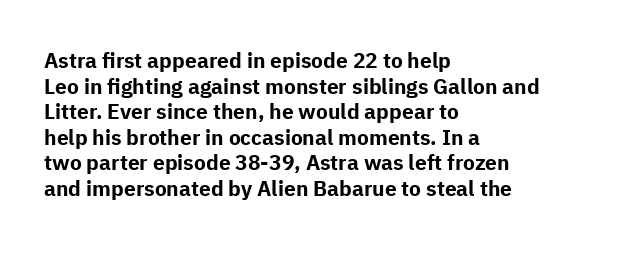
Is there any slant? The stems are plumb. The zone under the glyphs is completely vacant. Caption: bold face, heavy strokes. Each word holds together tightly as a unit, with standard inter-letter gaps. Does the copy run flush right? No — it runs flush left.
